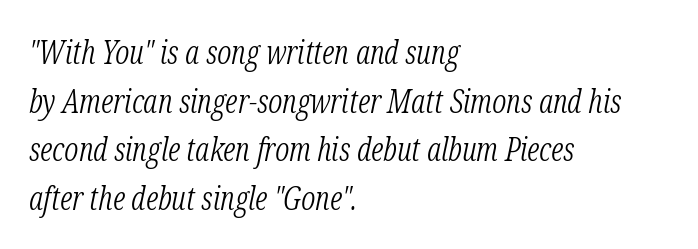
Classification — serif. Italic: yes, the glyphs are oblique. The passage shown stacks its lines at a standard gap. Do the characters align in a grid? No, the font is proportional.
